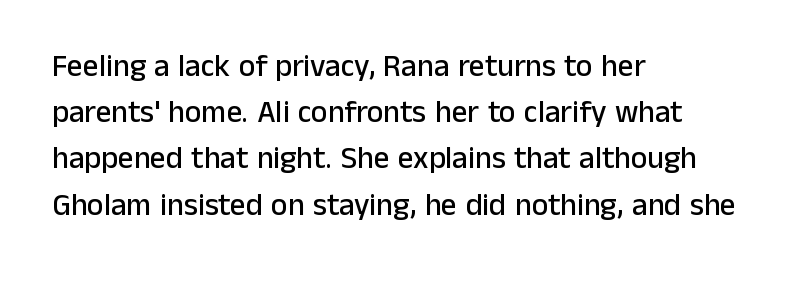
{"serif": "no", "italic": "no", "width": "normal", "stroke_contrast": "low", "x_height": "medium", "monospaced": "no", "underline": "no", "align": "left", "line_spacing": "normal", "line_spacing_ratio": 1.49, "letter_spacing": "normal", "letter_spacing_em": 0.0, "glyph_px": 31}
